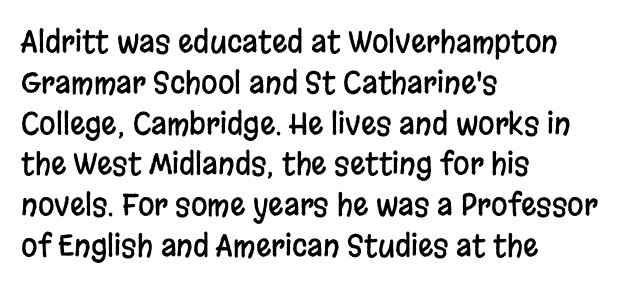
The image shows 30 px condensed sans-serif type, upright; set left-aligned, normal line spacing (1.36x), normal letter spacing, not underlined; low stroke contrast and a large x-height.
